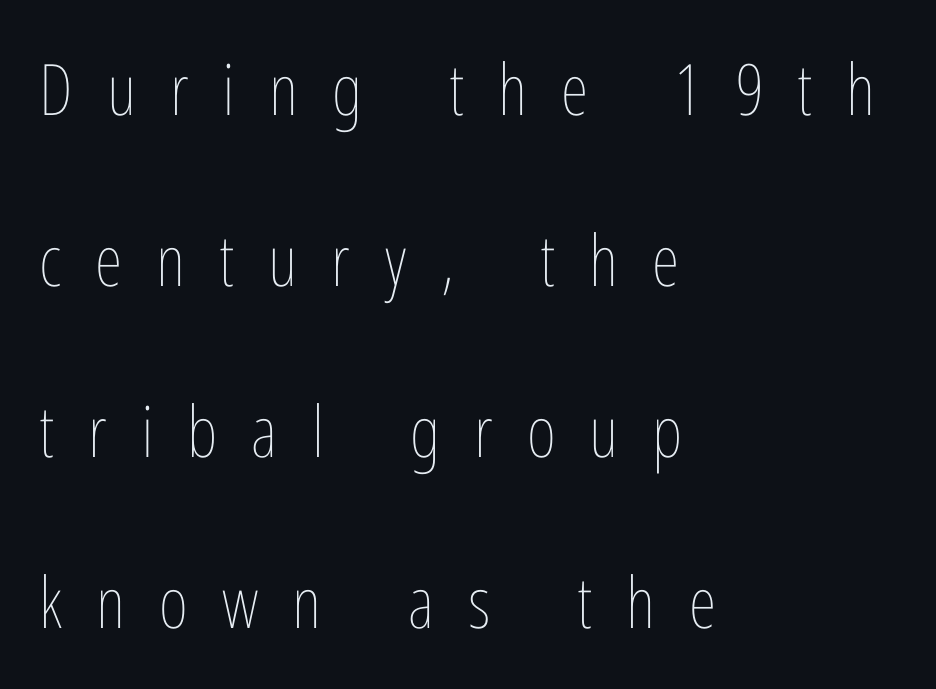
Upright lettering throughout. Summary of weight: not heavy and not bold. The block of text is sparse from top to bottom, with ample space between rows. Someone cranked the tracking dial way up on this one. Layout note: lines flush left.
